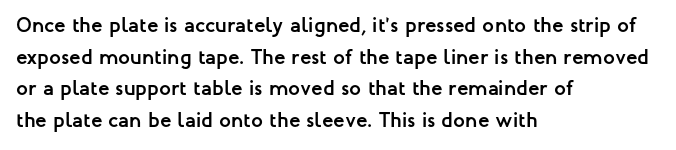
{"italic": "no", "bold": "yes", "underline": "no", "align": "left", "line_spacing": "normal", "line_spacing_ratio": 1.51, "letter_spacing": "normal", "letter_spacing_em": 0.0, "glyph_px": 21}
